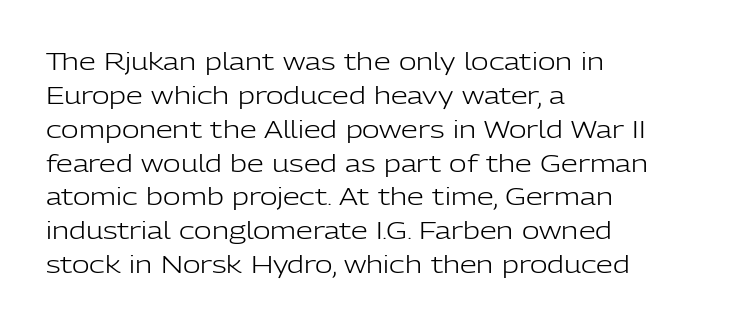
The image shows 24 px text type, upright; set left-aligned, normal line spacing (1.41x), normal letter spacing, not underlined.
